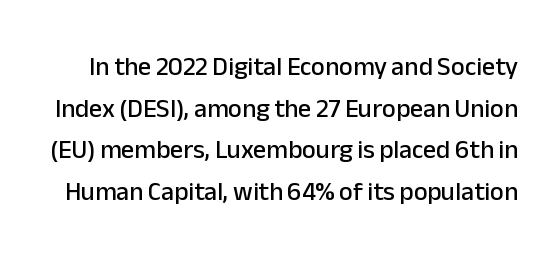
{"italic": "no", "underline": "no", "line_spacing": "normal", "line_spacing_ratio": 1.6, "letter_spacing": "normal", "letter_spacing_em": 0.0, "glyph_px": 26}
